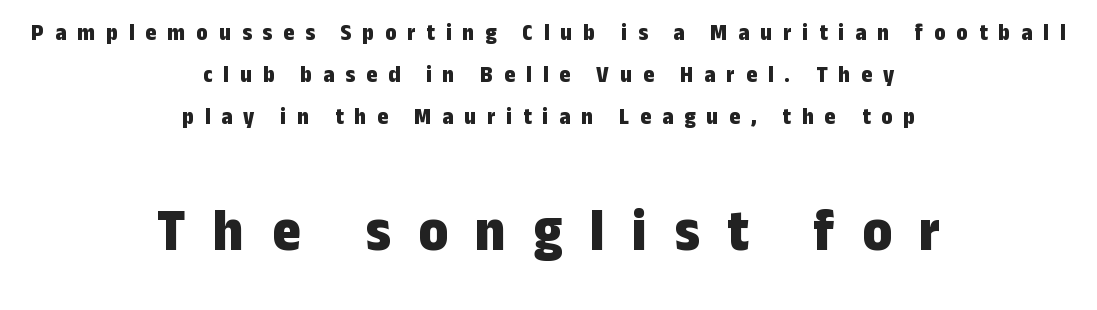
The gaps between neighbouring characters are conspicuously large. Descender tails drop into unmarked territory. Which chunk is bigger? The second one — the bottom block dwarfs the top. Ordinary non-slanted type is in use. Type style note: lacks serifs. Heavy-handed strokes throughout: this text is bold.
